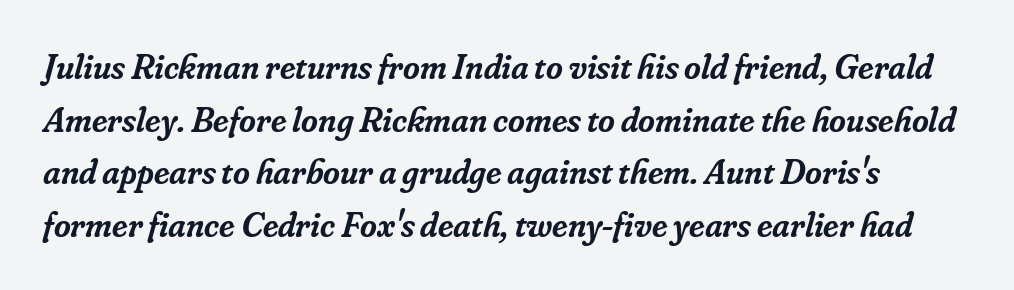
{"serif": "yes", "italic": "yes", "lean": "right", "slant_degrees": 16, "bold": "semi", "weight": "semibold", "width": "normal", "stroke_contrast": "low", "x_height": "small", "monospaced": "no", "underline": "no", "line_spacing": "normal", "line_spacing_ratio": 1.46, "letter_spacing": "normal", "letter_spacing_em": 0.0, "glyph_px": 36}
